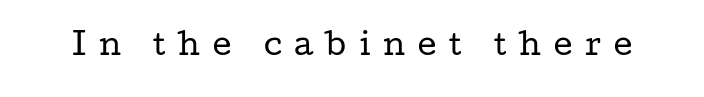
Each word looks stretched out because of the extra space between its letters. Heft: none added — not bold. Character widths vary here, with narrow letters taking less room than wide ones. The lettering stays uniformly vertical, giving the passage a roman look. The passage shown is not underscored anywhere. I'd call this a serif setting — the letters wear small feet.
